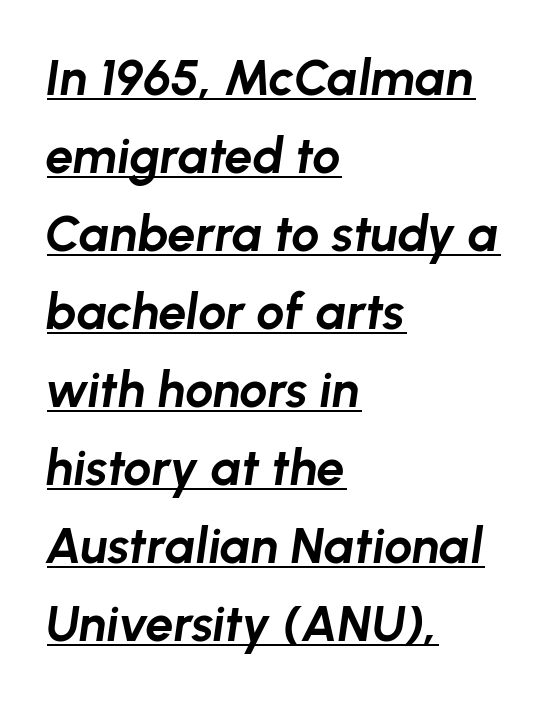
{"italic": "yes", "lean": "right", "slant_degrees": 8, "bold": "yes", "weight": "bold", "width": "normal", "stroke_contrast": "low", "x_height": "medium", "monospaced": "no", "underline": "yes", "align": "left", "line_spacing": "normal", "line_spacing_ratio": 1.56, "letter_spacing": "normal", "letter_spacing_em": 0.0, "glyph_px": 50}
